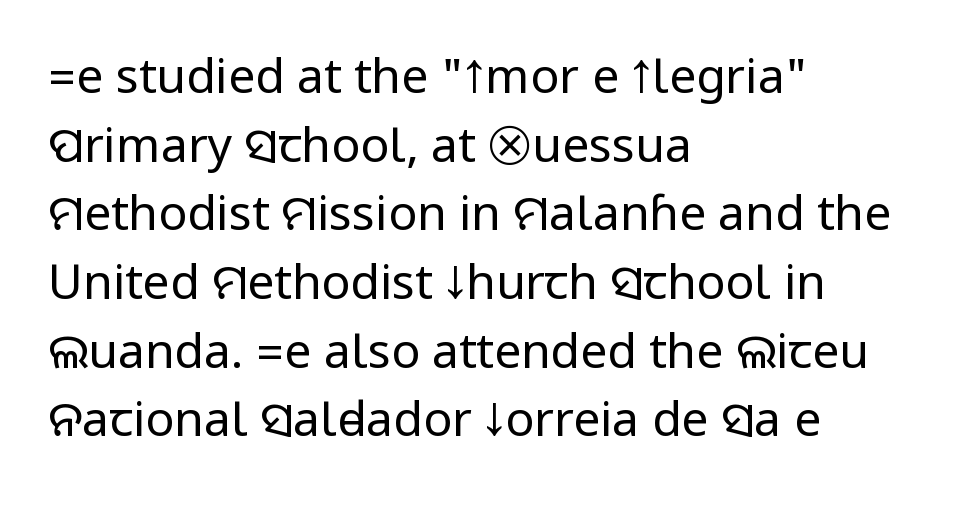
Q: Is the text bold? A: No.
Q: Is the text italic (slanted)? A: No, it is upright.
Q: Is the typeface a serif or a sans-serif typeface? A: Sans-serif.
Q: Is the text underlined? A: No.
Q: How is the paragraph aligned? A: Left-aligned.
Q: Is the spacing between letters normal or unusually wide? A: Normal.
Q: Is the spacing between lines tight, normal or loose? A: Normal.
Q: Width (condensed, normal, or wide)? A: Condensed.
Q: Stroke contrast? A: Low.
